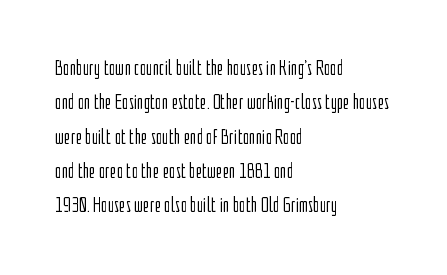
The image shows 22 px text type, upright; set left-aligned, normal line spacing (1.56x), normal letter spacing, not underlined.
